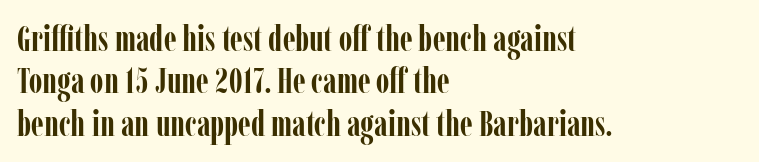
The image shows 35 px semibold, condensed serif type, upright; set left-aligned, line spacing 1.21x, normal letter spacing, not underlined; low stroke contrast and a medium x-height.
